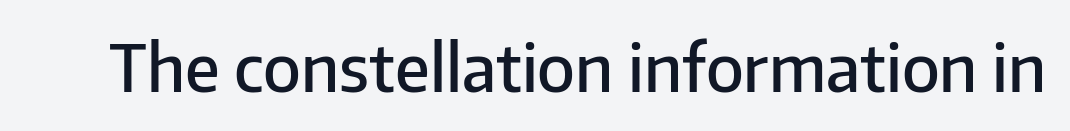
The image shows 66 px semibold sans-serif type, upright; set normal letter spacing, not underlined; low stroke contrast and a medium x-height.
